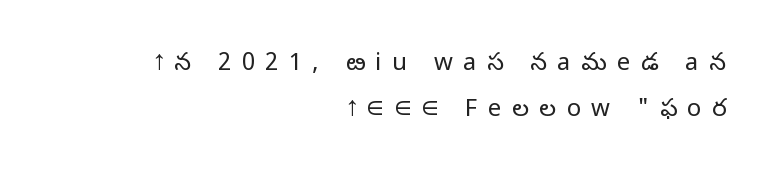
The image shows 24 px text type, upright; set right-aligned, loose line spacing (1.9x), unusually wide letter spacing (+0.43 em), not underlined.
